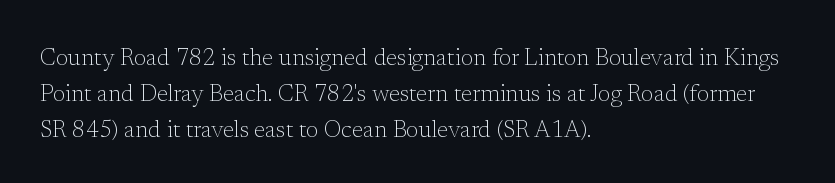
Q: Is the text bold? A: No.
Q: Is the text italic (slanted)? A: No, it is upright.
Q: Is the text underlined? A: No.
Q: How is the paragraph aligned? A: Left-aligned.
Q: Is the spacing between letters normal or unusually wide? A: Normal.
Q: Is the spacing between lines tight, normal or loose? A: Normal.
